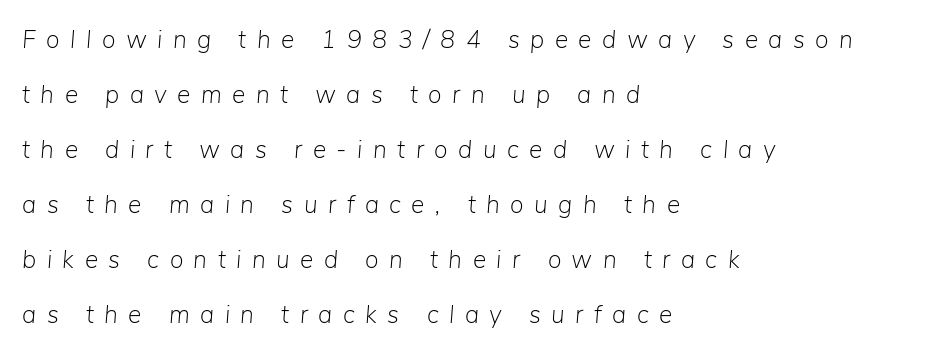
{"italic": "yes", "lean": "right", "slant_degrees": 5, "bold": "no", "underline": "no", "align": "left", "line_spacing": "loose", "line_spacing_ratio": 2.2, "letter_spacing": "wide", "letter_spacing_em": 0.42, "glyph_px": 25}
